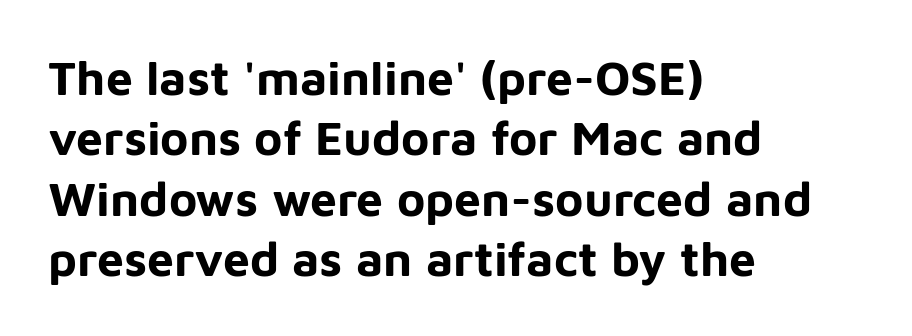
This is the regular roman posture of the typeface. The letters carry no serifs — their stems end cleanly without finishing strokes. Observe the ordinary spacing: letters are neighbours, not strangers. The area under the type is left untouched. Stroke thickness is high; the sample reads as a true bold. The lines sit at an ordinary, default distance from one another.
